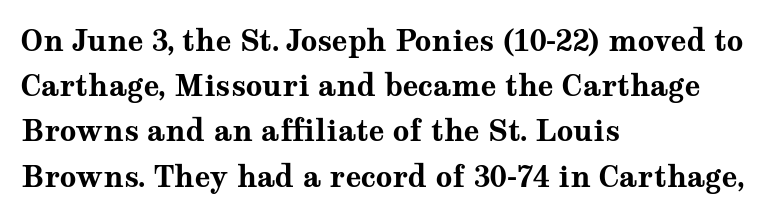
Q: Is the text bold? A: Yes.
Q: Is the text italic (slanted)? A: No, it is upright.
Q: Is the typeface a serif or a sans-serif typeface? A: Serif.
Q: Is the text underlined? A: No.
Q: How is the paragraph aligned? A: Left-aligned.
Q: Is the spacing between letters normal or unusually wide? A: Normal.
Q: Is the spacing between lines tight, normal or loose? A: Normal.
Q: Width (condensed, normal, or wide)? A: Wide.
Q: Stroke contrast? A: Medium.
Q: x-height? A: Medium.
Q: Monospaced? A: No.
